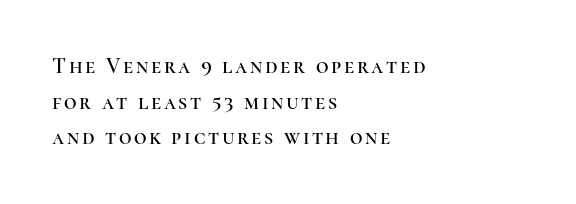
Q: Is the text italic (slanted)? A: No, it is upright.
Q: Is the text underlined? A: No.
Q: How is the paragraph aligned? A: Left-aligned.
Q: Is the spacing between lines tight, normal or loose? A: Normal.
